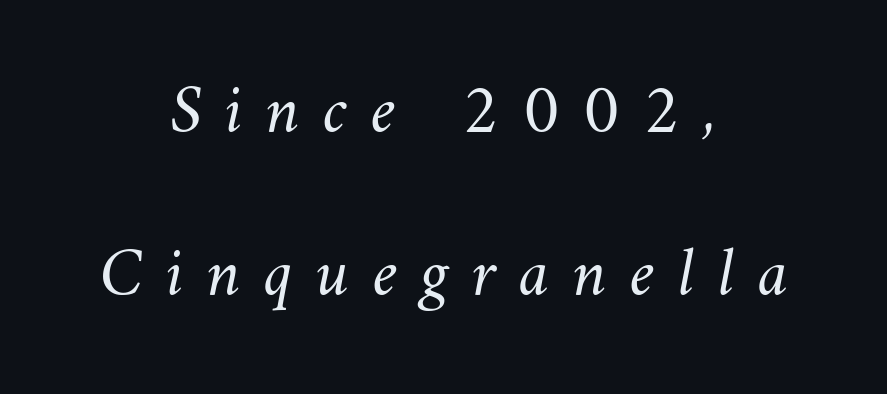
The image shows 70 px light type; set centered, loose line spacing (2.33x), unusually wide letter spacing (+0.33 em), not underlined; medium stroke contrast and a small x-height.
